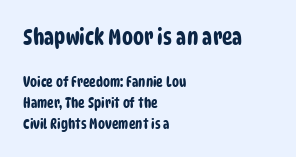
Nobody touched the tracking dial on this one. Quick note: interline space is typical. Horizontally, the lines are justified to the leading edge only. Letters rest on an invisible, unmarked baseline. Of the two passages, the one on top uses the larger point size.
